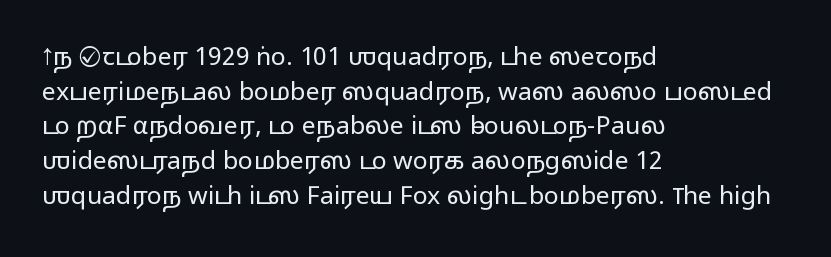
The letters stand straight up with perfectly vertical stems. The typesetter chose a ragged-right arrangement here. What's the leading like? Ordinary, nothing unusual. Nothing unusual about the tracking: characters are spaced as the font intends. Is the stroke heavy? The answer is a plain regular-or-lighter.
